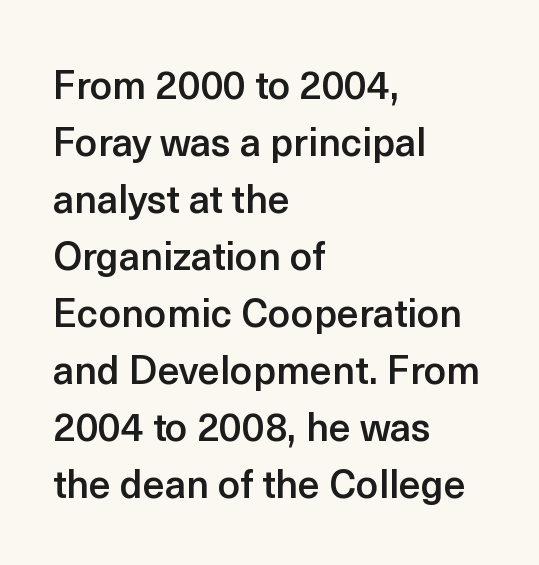
Q: Is the text bold? A: Semi-bold.
Q: Is the text italic (slanted)? A: No, it is upright.
Q: Is the typeface a serif or a sans-serif typeface? A: Sans-serif.
Q: Is the text underlined? A: No.
Q: How is the paragraph aligned? A: Left-aligned.
Q: Is the spacing between letters normal or unusually wide? A: Normal.
Q: Is the spacing between lines tight, normal or loose? A: Normal.
Q: Width (condensed, normal, or wide)? A: Normal.
Q: x-height? A: Medium.
Q: Monospaced? A: No.
